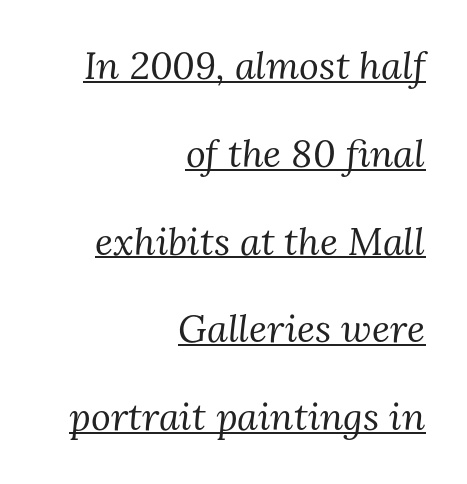
The image shows 38 px regular-weight serif type, italic (leaning right); set right-aligned, loose line spacing (2.31x), normal letter spacing, underlined; medium stroke contrast and a medium x-height.
